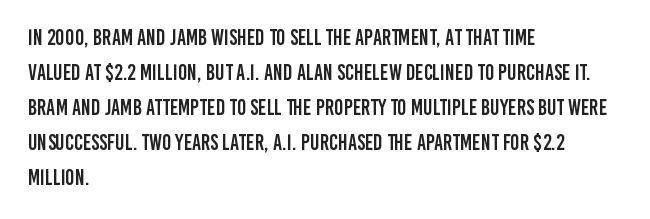
The image shows 22 px text type, upright; set left-aligned, normal line spacing (1.59x), normal letter spacing, not underlined.
